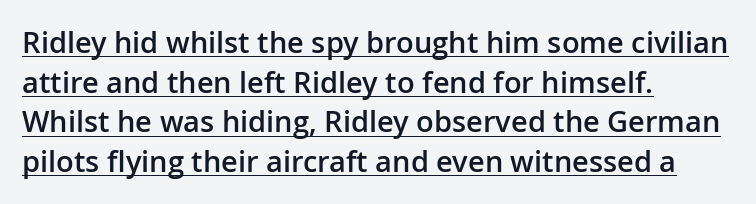
Q: Is the text bold? A: Semi-bold.
Q: Is the text italic (slanted)? A: No, it is upright.
Q: Is the typeface a serif or a sans-serif typeface? A: Sans-serif.
Q: Is the text underlined? A: Yes.
Q: How is the paragraph aligned? A: Left-aligned.
Q: Is the spacing between letters normal or unusually wide? A: Normal.
Q: Is the spacing between lines tight, normal or loose? A: Normal.
Q: Width (condensed, normal, or wide)? A: Normal.
Q: Stroke contrast? A: Low.
Q: x-height? A: Medium.
Q: Monospaced? A: No.
